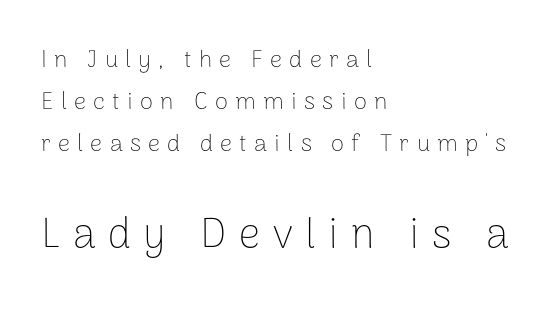
The image shows 42 px thin sans-serif type, upright; set left-aligned, line spacing 1.75x, unusually wide letter spacing (+0.3 em), not underlined; the second (bottom) block is 1.75x larger; low stroke contrast and a medium x-height.
